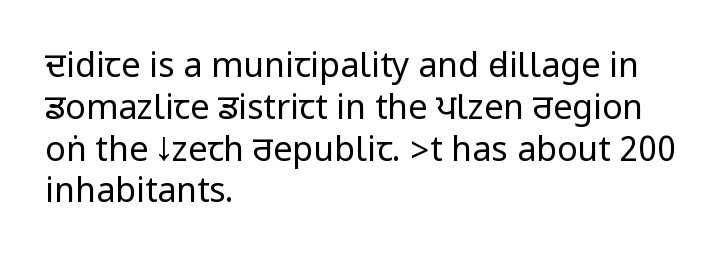
{"serif": "no", "italic": "no", "bold": "no", "weight": "regular", "width": "condensed", "stroke_contrast": "low", "underline": "no", "align": "left", "line_spacing_ratio": 1.23, "letter_spacing": "normal", "letter_spacing_em": 0.0, "glyph_px": 34}
